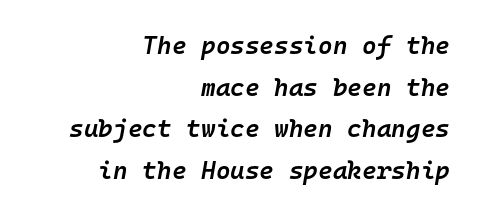
Horizontal bands of white between lines are of average thickness. The gaps between neighbouring characters are ordinary and unremarkable. Compared with a flush-left layout, this one pins lines to the opposite, right side. A clean baseline with only descenders dipping below it. In terms of weight, the rendering is demibold, just under bold. Does the lettering tilt? It does — this is italic.
